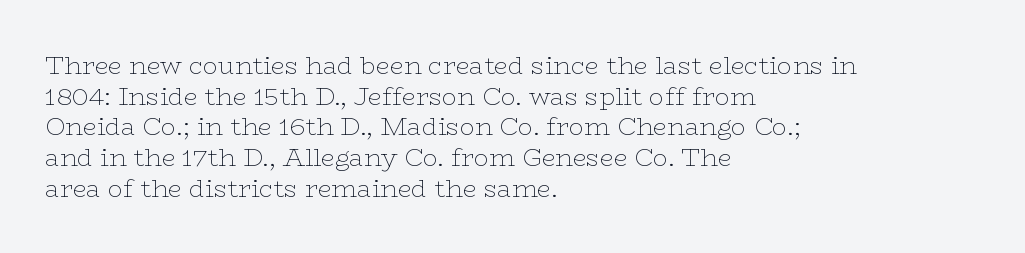
The image shows 25 px text type, upright; set left-aligned, line spacing 1.23x, normal letter spacing, not underlined.
